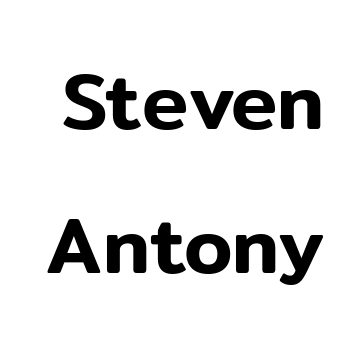
The image shows 78 px sans-serif type, upright; set line spacing 1.84x, normal letter spacing, not underlined; low stroke contrast and a medium x-height.
